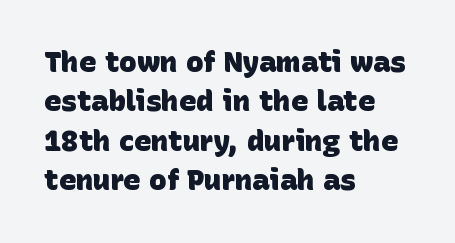
The image shows 29 px heavy sans-serif type; set left-aligned, normal line spacing (1.36x), normal letter spacing, not underlined; low stroke contrast and a large x-height.
